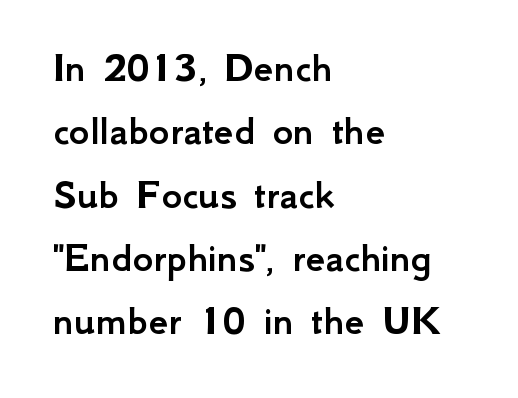
The image shows 44 px sans-serif type, upright; set left-aligned, normal line spacing (1.44x), normal letter spacing, not underlined; low stroke contrast and a small x-height.
